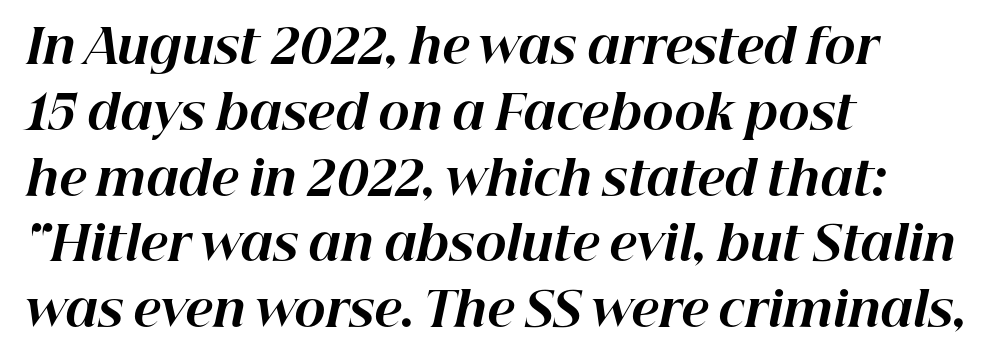
{"italic": "yes", "lean": "right", "slant_degrees": 12, "bold": "yes", "weight": "bold", "width": "normal", "stroke_contrast": "high", "x_height": "medium", "monospaced": "no", "underline": "no", "align": "left", "line_spacing": "normal", "line_spacing_ratio": 1.4, "letter_spacing": "normal", "letter_spacing_em": 0.0, "glyph_px": 47}
